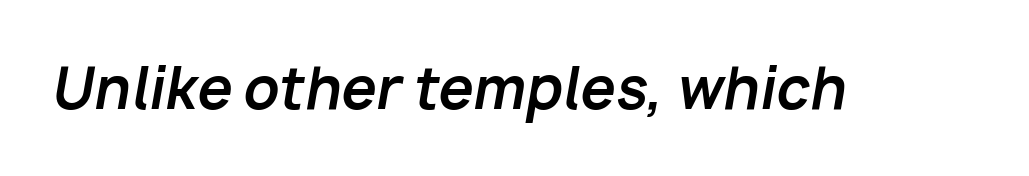
{"italic": "yes", "lean": "right", "slant_degrees": 10, "bold": "yes", "weight": "bold", "width": "normal", "stroke_contrast": "low", "x_height": "medium", "monospaced": "no", "underline": "no", "letter_spacing": "normal", "letter_spacing_em": 0.0, "glyph_px": 56}
